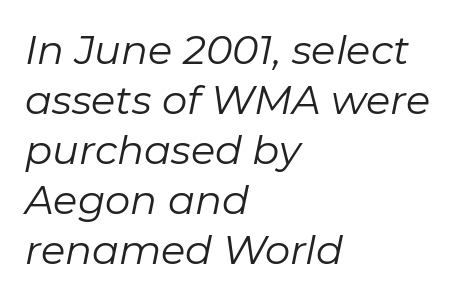
The image shows 40 px regular-weight type, italic (leaning right); set left-aligned, normal line spacing (1.25x), normal letter spacing, not underlined; low stroke contrast and a medium x-height.
